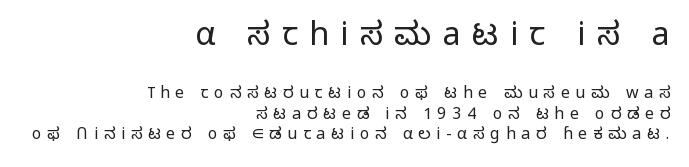
The letters advance in unequal steps, a hallmark of proportional type. A light-to-regular cut is what we see here. Does the lettering tilt? It doesn't — this is upright. Here the glyphs are tracked loosely, breaking word shapes into spaced letters. Horizontal alignment here is rightward, an uncommon choice for prose.
